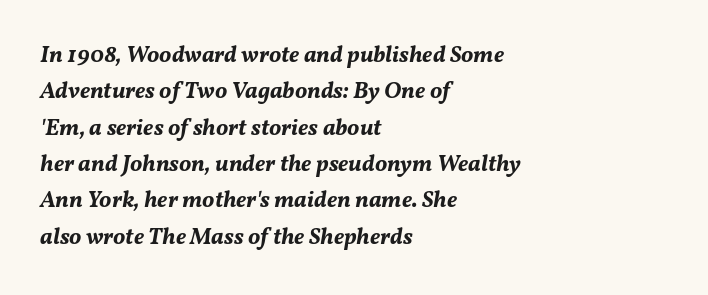
The image shows 23 px bold type, italic (leaning right); set left-aligned, normal line spacing (1.58x), normal letter spacing, not underlined.
